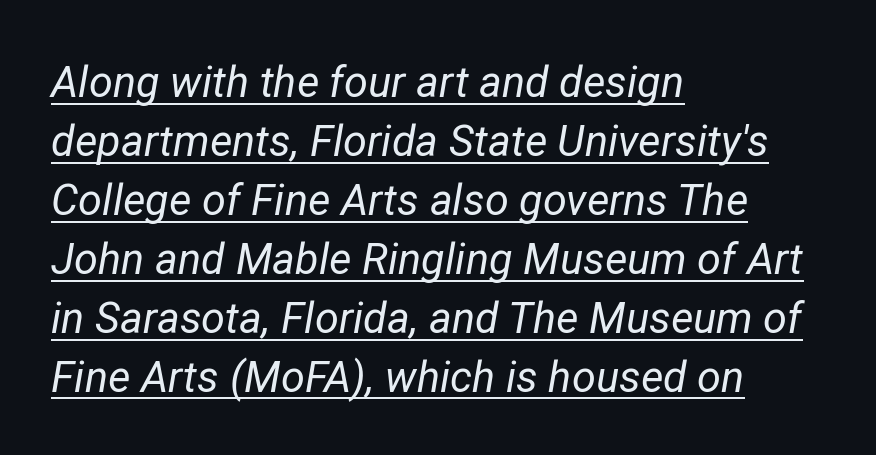
Q: Is the text bold? A: No.
Q: Is the text italic (slanted)? A: Yes, it leans right by about 12 degrees.
Q: Is the text underlined? A: Yes.
Q: How is the paragraph aligned? A: Left-aligned.
Q: Is the spacing between letters normal or unusually wide? A: Normal.
Q: Is the spacing between lines tight, normal or loose? A: Normal.
Q: Width (condensed, normal, or wide)? A: Normal.
Q: Stroke contrast? A: Low.
Q: x-height? A: Medium.
Q: Monospaced? A: No.
